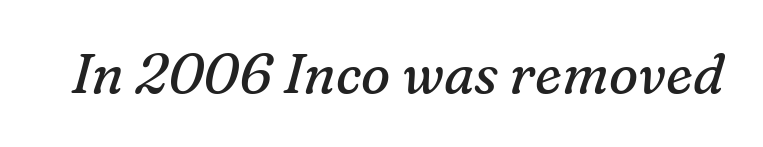
The specimen omits any rule beneath the text block's lines. The letters sit at their default tracking, neither squeezed nor spread. Nothing heavy about these letters — not bold at all. Serifs: yes, visible at the terminals of the letterforms.
